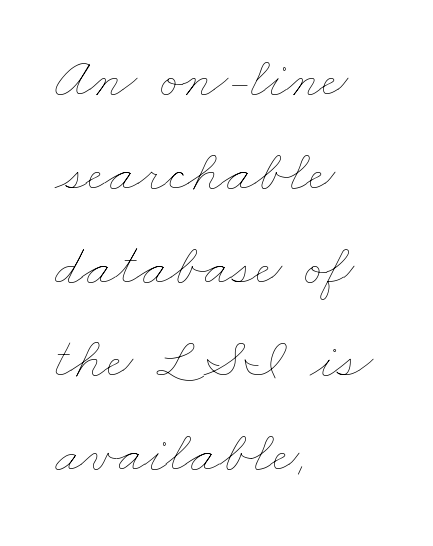
The image shows 59 px thin, wide type; set left-aligned, normal line spacing (1.59x), normal letter spacing, not underlined; low stroke contrast and a small x-height.
